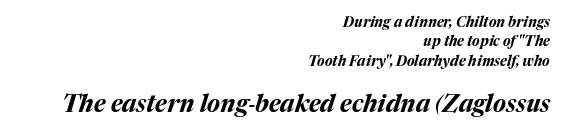
Underline: absent. Students, note that the glyphs here touch the page at normal intervals. A normal amount of white space separates one row of letters from the next. Typesetter's note — lower block bumped up in size, upper block left smaller. Compared with an ordinary text face, these strokes are far heavier — a full bold. Reading down the block, your eye finds every line finishing at a fixed right position.
